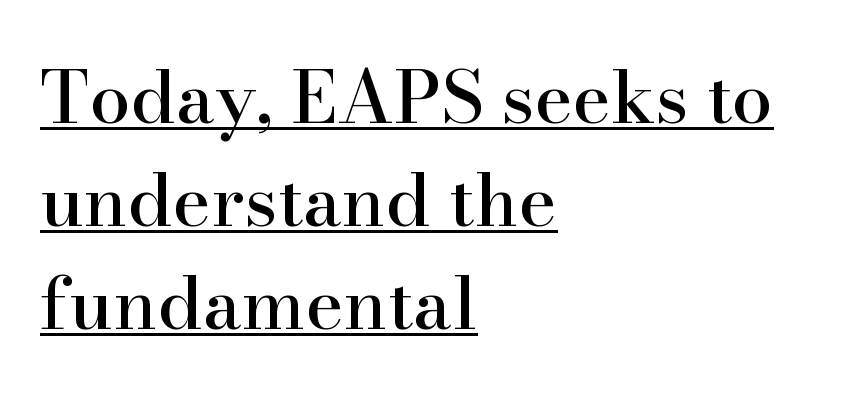
{"serif": "yes", "italic": "no", "width": "normal", "stroke_contrast": "high", "x_height": "small", "monospaced": "no", "underline": "yes", "align": "left", "line_spacing": "normal", "line_spacing_ratio": 1.41, "letter_spacing": "normal", "letter_spacing_em": 0.0, "glyph_px": 73}
